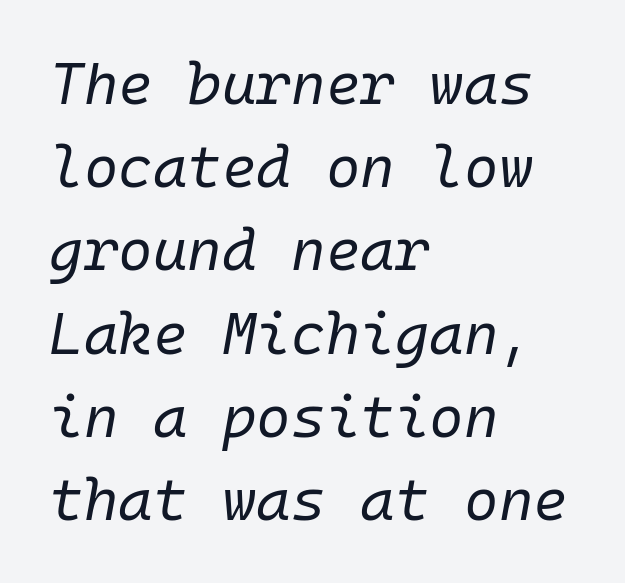
Vertical stems look standard width or narrower in stroke. Nothing unusual about the tracking: characters are spaced as the font intends. Baseline-to-baseline distance is the conventional proportion of letter height. Nobody drew a line under any word here.
